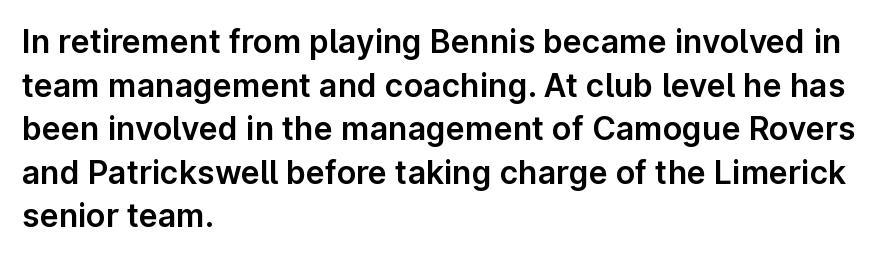
Spacing verdict: proportional, widths tailored to each character. Horizontally, the lines are justified to the leading edge only. The words here are not underlined. Spacing between characters is what you'd get straight out of the box. The lettering holds an erect, upright posture throughout. The face used here is a sans, in the tradition of grotesques and geometrics.
